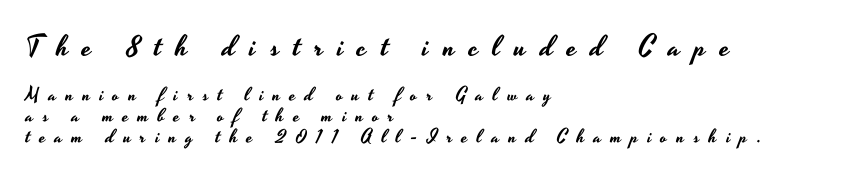
Q: Is the text italic (slanted)? A: Yes.
Q: Is the typeface a serif or a sans-serif typeface? A: Sans-serif.
Q: Is the text underlined? A: No.
Q: How is the paragraph aligned? A: Left-aligned.
Q: Is the spacing between letters normal or unusually wide? A: Unusually wide.
Q: Is the spacing between lines tight, normal or loose? A: Tight.
Q: Which block of text is set in a larger size, the first (top) or the second (bottom)? A: The first (top) one.
Q: Width (condensed, normal, or wide)? A: Wide.
Q: Stroke contrast? A: Low.
Q: x-height? A: Small.
Q: Monospaced? A: No.
